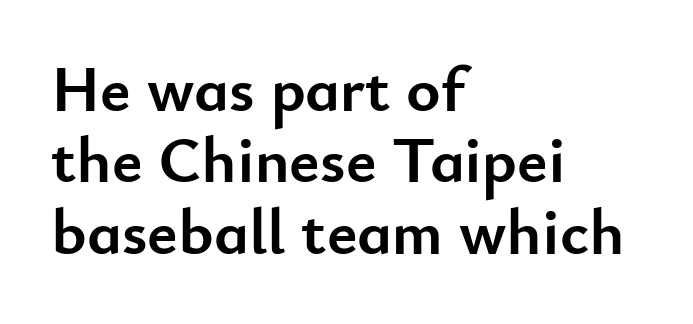
The image shows 65 px semibold sans-serif type, upright; set left-aligned, tight line spacing (1.1x), normal letter spacing, not underlined; low stroke contrast and a small x-height.
